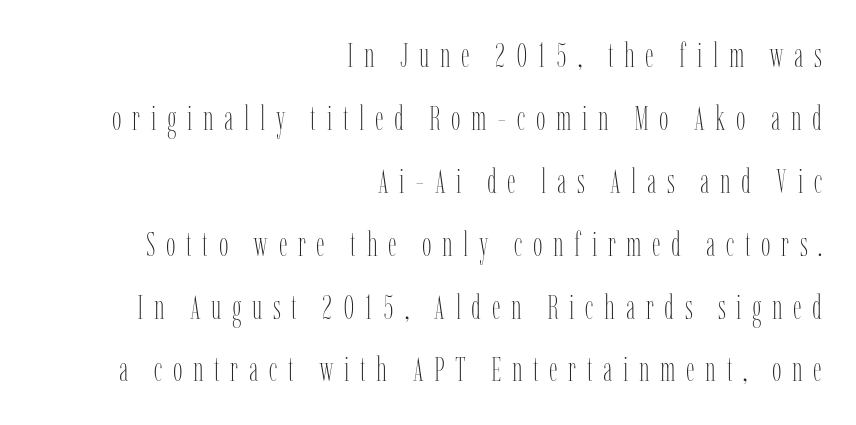
Q: Is the text bold? A: No.
Q: Is the text italic (slanted)? A: No, it is upright.
Q: Is the text underlined? A: No.
Q: How is the paragraph aligned? A: Right-aligned.
Q: Is the spacing between letters normal or unusually wide? A: Unusually wide.
Q: Width (condensed, normal, or wide)? A: Condensed.
Q: Stroke contrast? A: Low.
Q: x-height? A: Medium.
Q: Monospaced? A: No.
